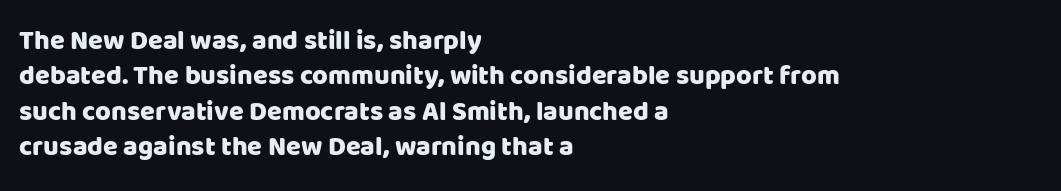
Interline gaps are of average width in this sample. The axis of the letterforms is exactly vertical. Casual observation: everything's shoved over to the left. These lines keep a tight, regular rhythm from letter to letter. Unmarked baselines from the first word to the last.
